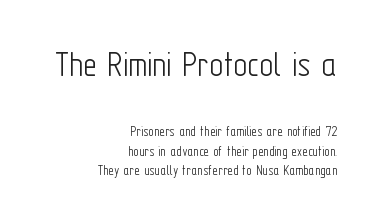
The composition opens big and finishes small. Honestly, there is no underline to notice here at all. Each new line begins a customary step beneath the previous one. Varying glyph widths throughout — classic text-font behaviour. These lines were composed using upright roman letters. This sample uses plain, unmodified letter spacing.
